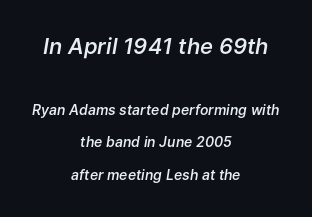
{"italic": "yes", "lean": "right", "slant_degrees": 9, "bold": "semi", "underline": "no", "align": "center", "line_spacing": "loose", "line_spacing_ratio": 2.33, "letter_spacing": "normal", "letter_spacing_em": 0.0, "larger_block": "first", "size_ratio": 1.57, "glyph_px": 22}
